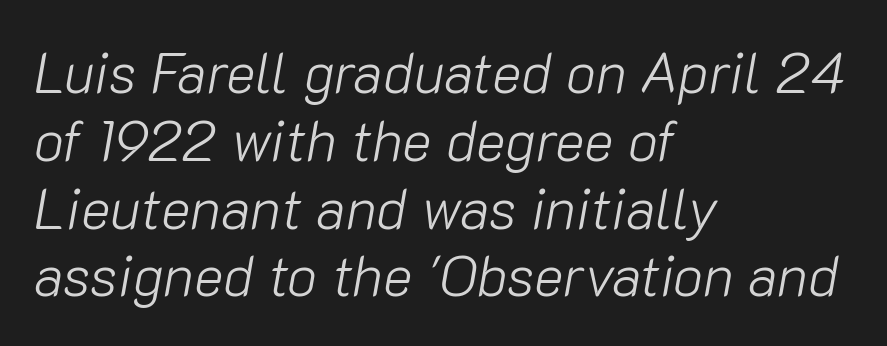
{"italic": "yes", "lean": "right", "slant_degrees": 10, "bold": "no", "weight": "light", "width": "normal", "stroke_contrast": "low", "x_height": "medium", "monospaced": "no", "underline": "no", "align": "left", "line_spacing_ratio": 1.21, "letter_spacing": "normal", "letter_spacing_em": 0.0, "glyph_px": 56}
